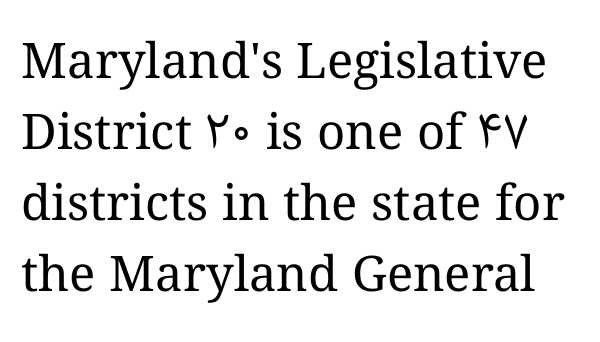
Q: Is the text bold? A: No.
Q: Is the text italic (slanted)? A: No, it is upright.
Q: Is the text underlined? A: No.
Q: Is the spacing between letters normal or unusually wide? A: Normal.
Q: Is the spacing between lines tight, normal or loose? A: Normal.
Q: Width (condensed, normal, or wide)? A: Normal.
Q: Stroke contrast? A: Medium.
Q: x-height? A: Medium.
Q: Monospaced? A: No.
